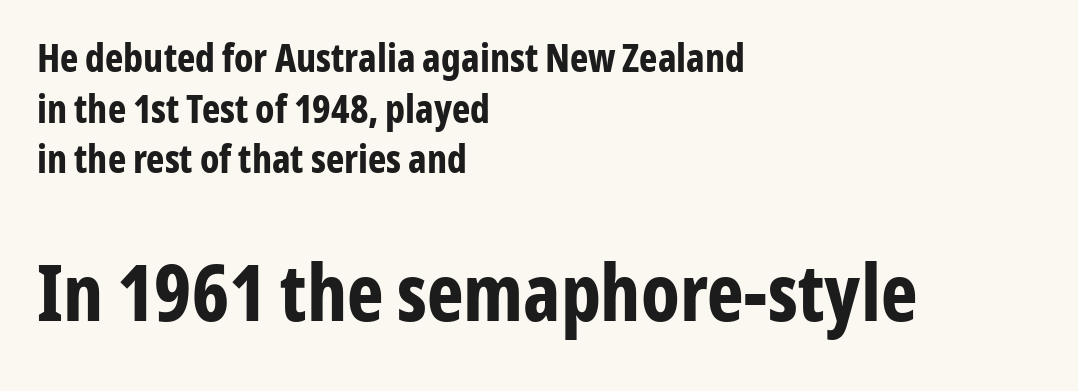
Q: Is the text bold? A: Yes.
Q: Is the text italic (slanted)? A: No, it is upright.
Q: Is the typeface a serif or a sans-serif typeface? A: Sans-serif.
Q: Is the text underlined? A: No.
Q: How is the paragraph aligned? A: Left-aligned.
Q: Is the spacing between letters normal or unusually wide? A: Normal.
Q: Is the spacing between lines tight, normal or loose? A: Normal.
Q: Which block of text is set in a larger size, the first (top) or the second (bottom)? A: The second (bottom) one.
Q: Width (condensed, normal, or wide)? A: Condensed.
Q: Stroke contrast? A: Low.
Q: x-height? A: Medium.
Q: Monospaced? A: No.
